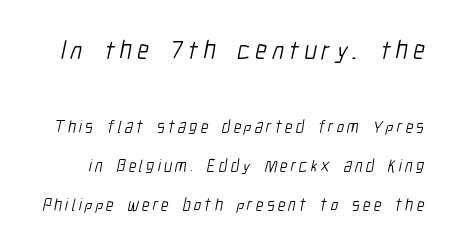
The image shows 26 px text type; set loose line spacing (2.31x), not underlined; the first (top) block is 1.53x larger.
